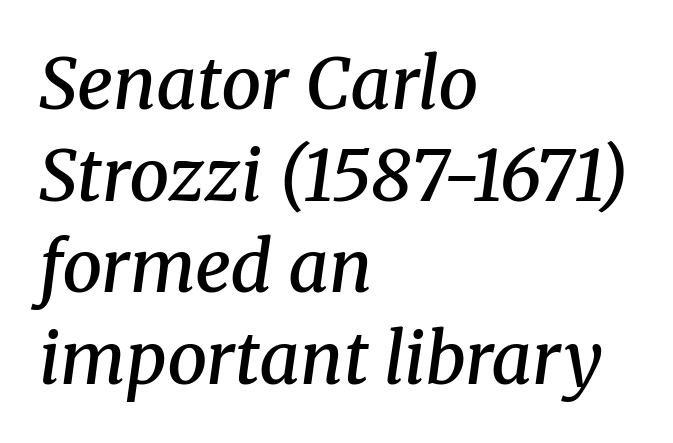
Q: Is the text bold? A: Semi-bold.
Q: Is the text italic (slanted)? A: Yes, it leans right by about 8 degrees.
Q: Is the typeface a serif or a sans-serif typeface? A: Serif.
Q: Is the text underlined? A: No.
Q: How is the paragraph aligned? A: Left-aligned.
Q: Is the spacing between letters normal or unusually wide? A: Normal.
Q: Is the spacing between lines tight, normal or loose? A: Normal.
Q: Width (condensed, normal, or wide)? A: Normal.
Q: Stroke contrast? A: Medium.
Q: x-height? A: Medium.
Q: Monospaced? A: No.
